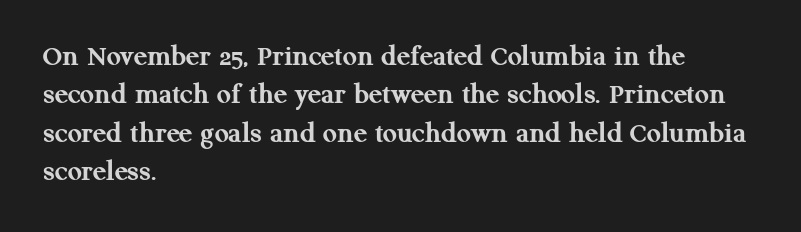
The image shows 31 px semibold serif type, upright; set left-aligned, line spacing 1.24x, normal letter spacing, not underlined; medium stroke contrast and a medium x-height.
